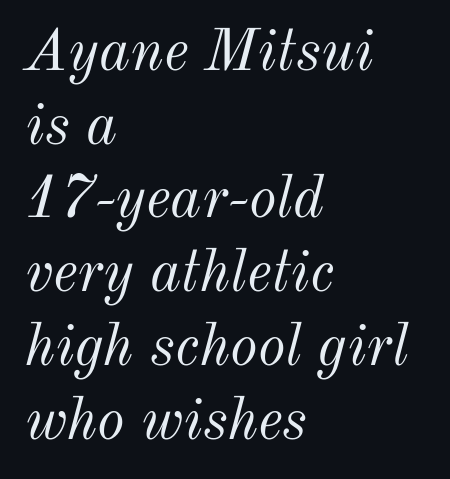
{"italic": "yes", "lean": "right", "slant_degrees": 12, "bold": "no", "weight": "light", "width": "normal", "stroke_contrast": "medium", "x_height": "small", "monospaced": "no", "underline": "no", "align": "left", "line_spacing": "normal", "line_spacing_ratio": 1.25, "letter_spacing": "normal", "letter_spacing_em": 0.0, "glyph_px": 59}
